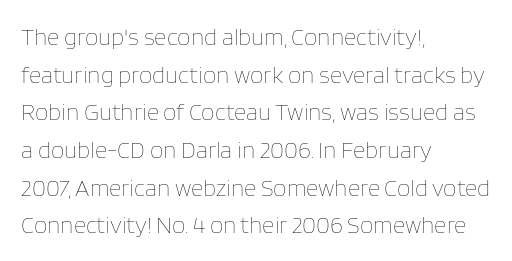
{"italic": "no", "bold": "no", "underline": "no", "align": "left", "line_spacing": "normal", "line_spacing_ratio": 1.57, "letter_spacing": "normal", "letter_spacing_em": 0.0, "glyph_px": 24}
